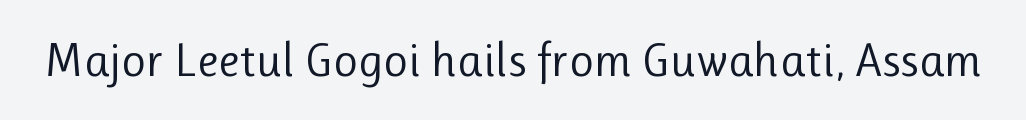
Q: Is the text bold? A: No.
Q: Is the text italic (slanted)? A: No, it is upright.
Q: Is the typeface a serif or a sans-serif typeface? A: Sans-serif.
Q: Is the text underlined? A: No.
Q: Is the spacing between letters normal or unusually wide? A: Normal.
Q: Width (condensed, normal, or wide)? A: Normal.
Q: Stroke contrast? A: Low.
Q: x-height? A: Medium.
Q: Monospaced? A: No.
